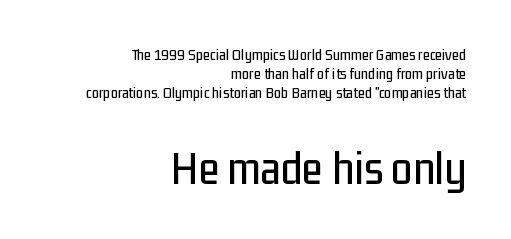
The image shows 48 px condensed sans-serif type, upright; set right-aligned, line spacing 1.19x, normal letter spacing, not underlined; the second (bottom) block is 3.0x larger; low stroke contrast and a medium x-height.
